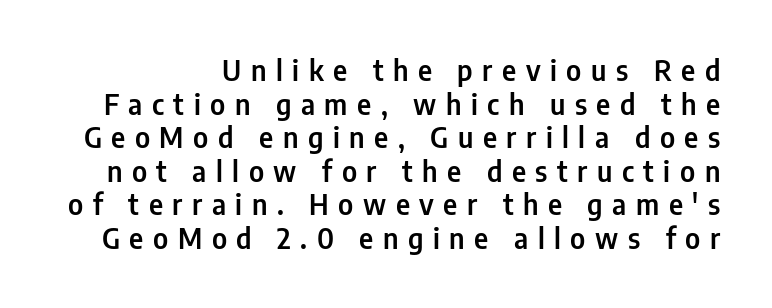
The image shows 28 px condensed sans-serif type, upright; set line spacing 1.2x, unusually wide letter spacing (+0.34 em), not underlined; low stroke contrast and a medium x-height.
